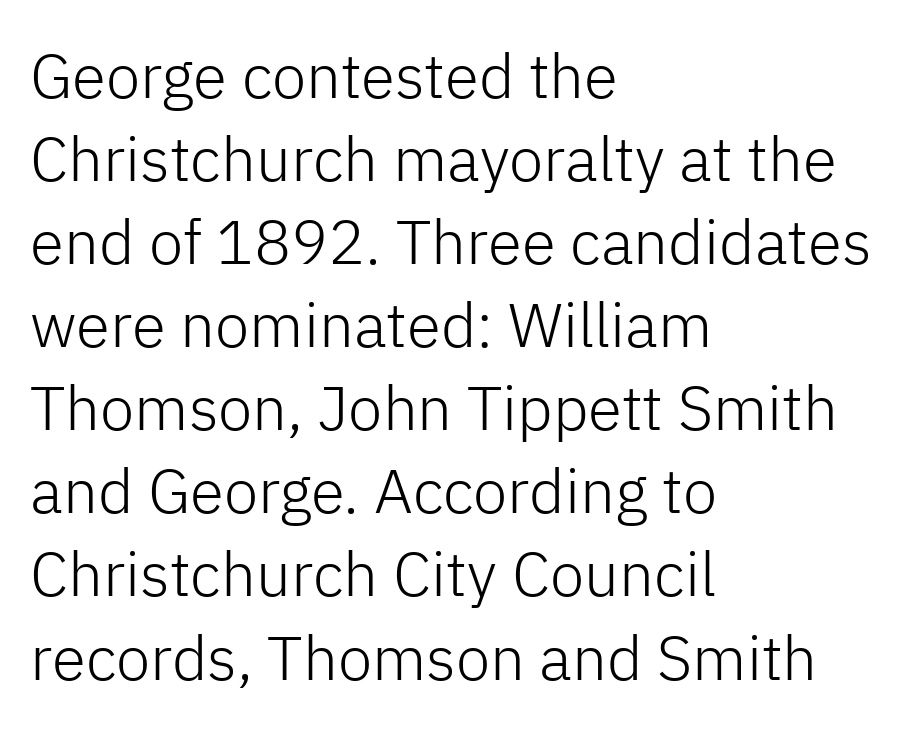
Quick note: not italic, upright. Any mark beneath the type? The region is blank. Stem width sits at or under what a default text font uses. You could not count columns in this text — the font is proportionally spaced. The compositor pushed each line to the left boundary.
